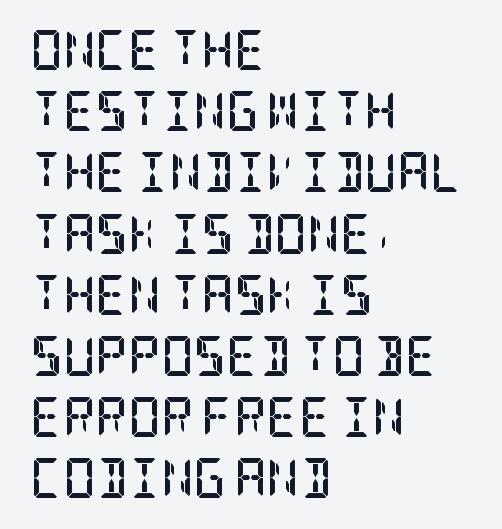
Q: Is the text bold? A: Yes.
Q: Is the text italic (slanted)? A: No, it is upright.
Q: Is the typeface a serif or a sans-serif typeface? A: Serif.
Q: Is the text underlined? A: No.
Q: How is the paragraph aligned? A: Left-aligned.
Q: Is the spacing between letters normal or unusually wide? A: Normal.
Q: Is the spacing between lines tight, normal or loose? A: Normal.
Q: Width (condensed, normal, or wide)? A: Condensed.
Q: Stroke contrast? A: Low.
Q: x-height? A: Large.
